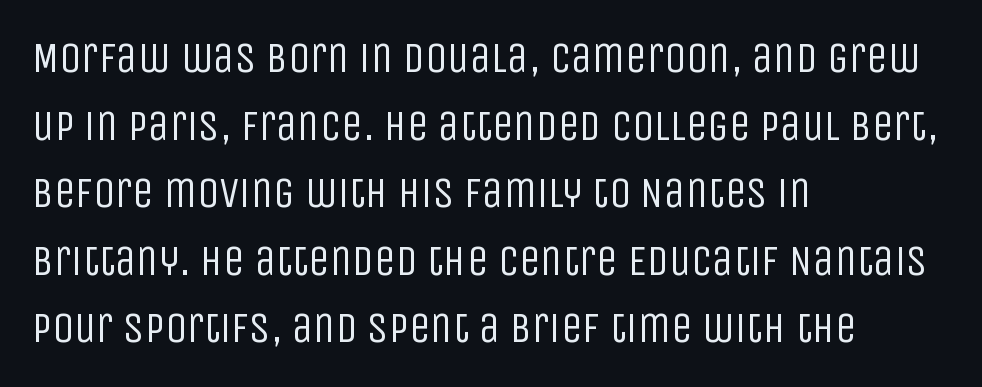
The image shows 43 px regular-weight, condensed sans-serif type, upright; set left-aligned, normal line spacing (1.57x), normal letter spacing, not underlined; low stroke contrast and a large x-height.
